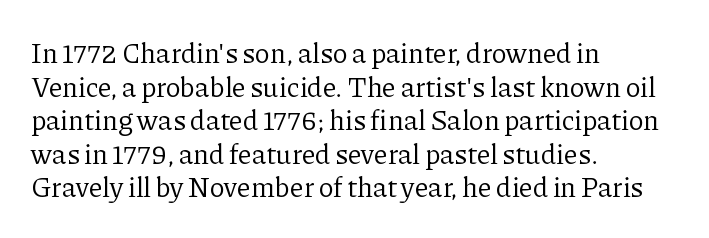
Q: Is the text bold? A: No.
Q: Is the text italic (slanted)? A: No, it is upright.
Q: Is the typeface a serif or a sans-serif typeface? A: Serif.
Q: Is the text underlined? A: No.
Q: How is the paragraph aligned? A: Left-aligned.
Q: Is the spacing between letters normal or unusually wide? A: Normal.
Q: Width (condensed, normal, or wide)? A: Normal.
Q: Stroke contrast? A: Low.
Q: x-height? A: Medium.
Q: Monospaced? A: No.
